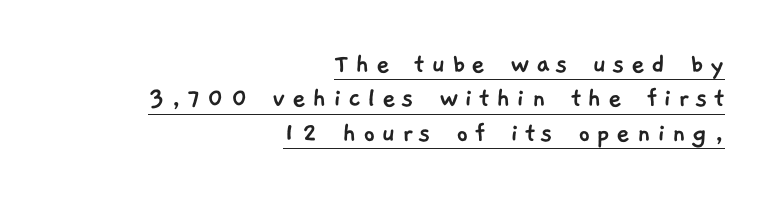
The image shows 30 px sans-serif type; set right-aligned, tight line spacing (1.15x), unusually wide letter spacing (+0.2 em), underlined; low stroke contrast and a medium x-height.
